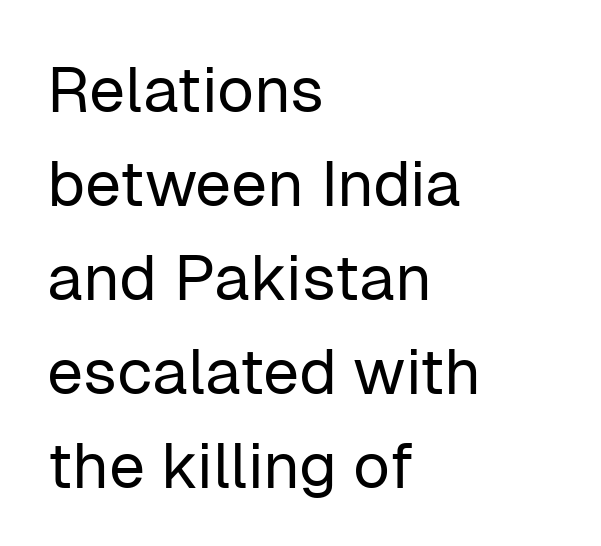
Honestly, the row spacing looks completely unremarkable. The passage shown is typeset with a sans-serif family. Ordinary non-slanted type is in use. The lines in this sample share a left origin and differ only in where they stop. Caption: face not bold, strokes unweighted. Rule under the text: the space is simply empty.
